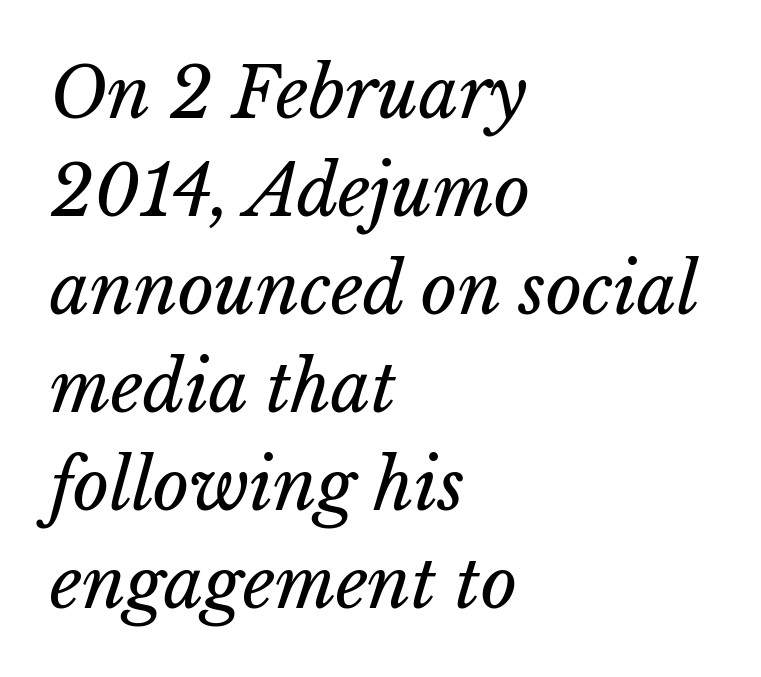
Q: Is the text bold? A: No.
Q: Is the text italic (slanted)? A: Yes, it leans right by about 15 degrees.
Q: Is the text underlined? A: No.
Q: How is the paragraph aligned? A: Left-aligned.
Q: Is the spacing between letters normal or unusually wide? A: Normal.
Q: Is the spacing between lines tight, normal or loose? A: Normal.
Q: Width (condensed, normal, or wide)? A: Normal.
Q: Stroke contrast? A: Low.
Q: x-height? A: Medium.
Q: Monospaced? A: No.
